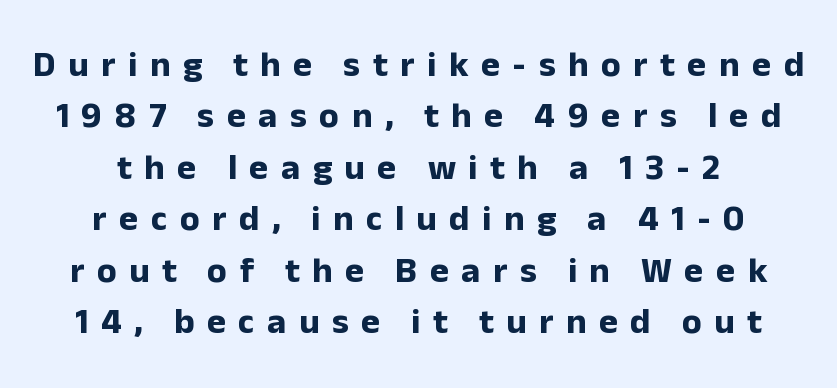
When letters stand straight like this, we call the style roman or upright. The face used here is proportionally spaced, like ordinary book or web type. Observe the absence of serifs on each vertical stroke in this sample. Alignment: centered.
